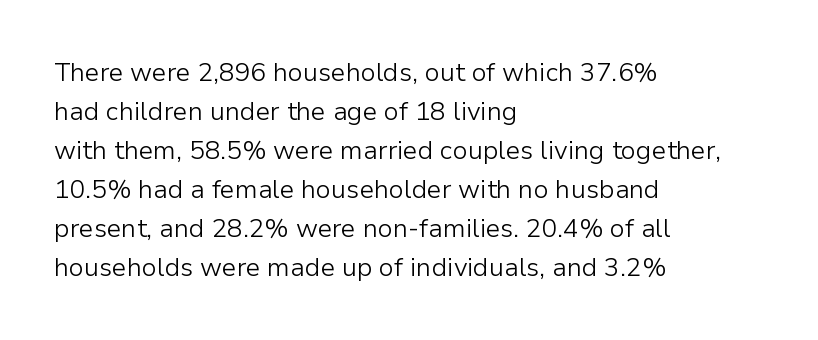
Each new line begins a customary step beneath the previous one. Students, note that the glyphs here touch the page at normal intervals. Letters rest on an invisible, unmarked baseline. Posture: upright roman.
